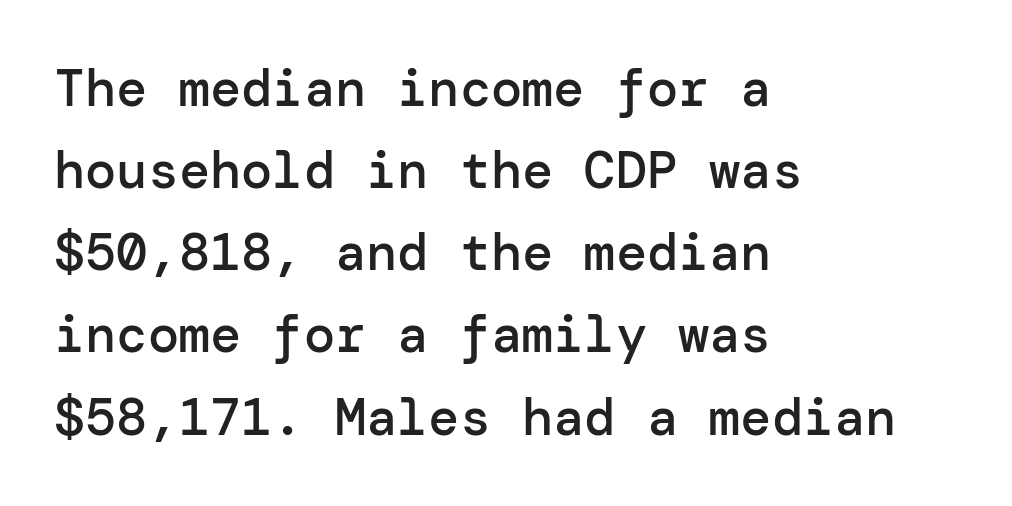
The face used here is a semibold: visibly heavier than regular, lighter than bold. Each word holds together tightly as a unit, with standard inter-letter gaps. The letters stand straight up with perfectly vertical stems. The area under the type is left untouched.
